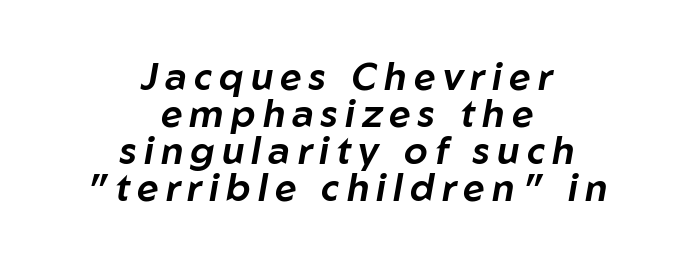
The image shows 38 px text type, italic (leaning right); set centered, tight line spacing (0.97x), not underlined; low stroke contrast and a medium x-height.
